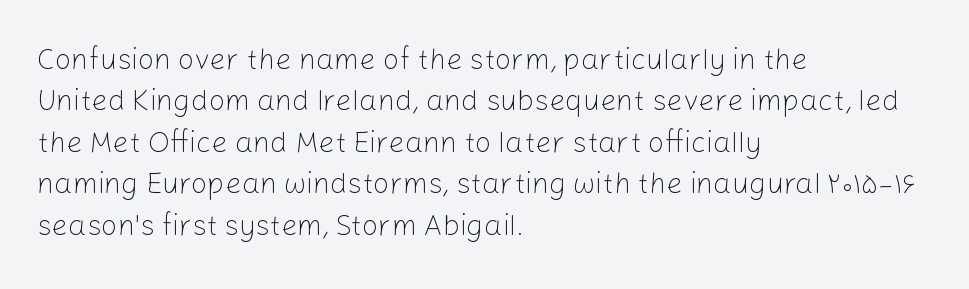
The image shows 29 px light sans-serif type, upright; set left-aligned, normal line spacing (1.43x), normal letter spacing, not underlined; low stroke contrast and a medium x-height.
